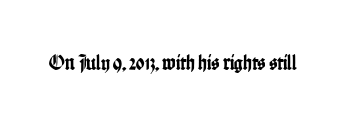
Tall strokes in this sample are plumb rather than angled. Short note: letters normally spaced. Lines of text with bare space underneath.
